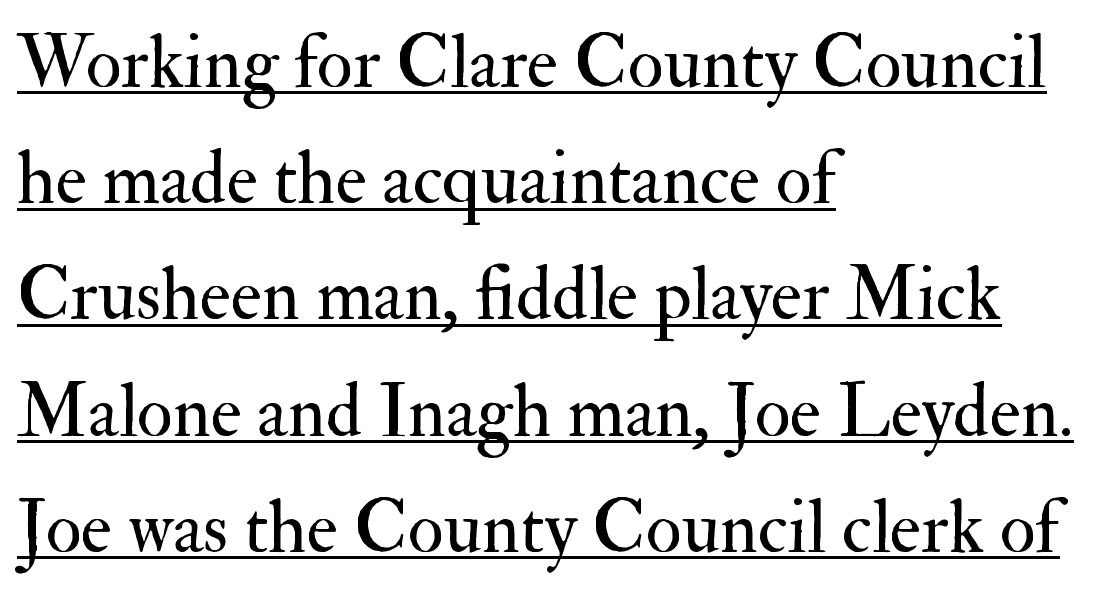
Q: Is the text bold? A: No.
Q: Is the text italic (slanted)? A: No, it is upright.
Q: Is the typeface a serif or a sans-serif typeface? A: Serif.
Q: Is the text underlined? A: Yes.
Q: How is the paragraph aligned? A: Left-aligned.
Q: Is the spacing between letters normal or unusually wide? A: Normal.
Q: Is the spacing between lines tight, normal or loose? A: Normal.
Q: Width (condensed, normal, or wide)? A: Normal.
Q: Stroke contrast? A: Medium.
Q: x-height? A: Small.
Q: Monospaced? A: No.
